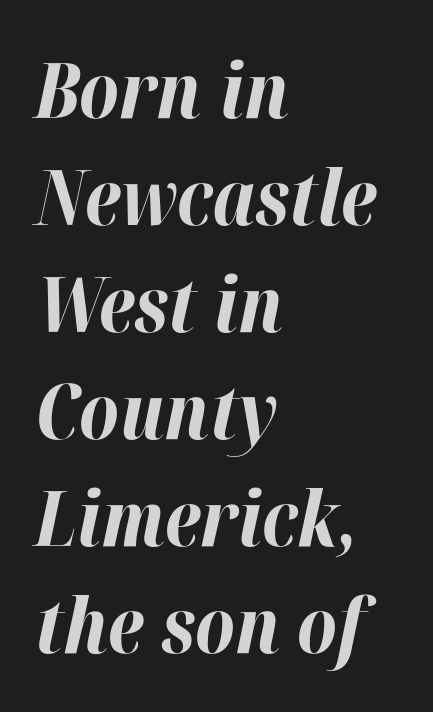
The space directly below the letters is spotless. Observe the ordinary spacing: letters are neighbours, not strangers. Which margin do the lines hug? The left one — the right edge is uneven. Caption: bold face, heavy strokes. Character widths vary here, with narrow letters taking less room than wide ones. Students, observe: this is what conventionally led text looks like.
